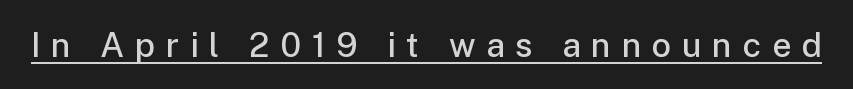
The image shows 34 px semibold sans-serif type, upright; set unusually wide letter spacing (+0.31 em), underlined; low stroke contrast and a medium x-height.
